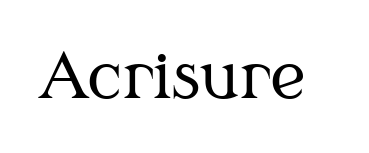
The image shows 62 px regular-weight serif type, upright; set normal letter spacing, not underlined; medium stroke contrast and a medium x-height.
